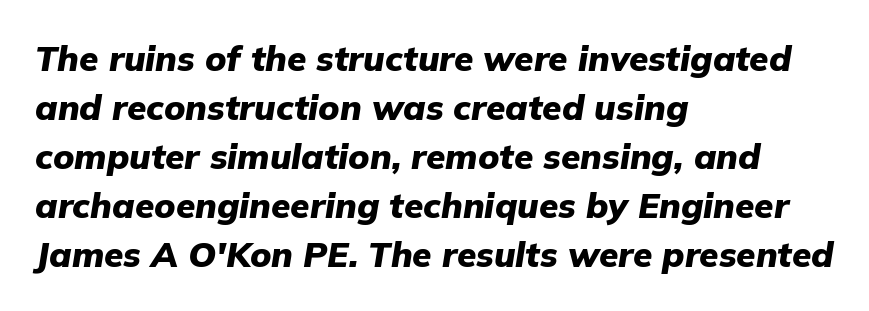
The image shows 35 px heavy type, italic (leaning right); set left-aligned, normal line spacing (1.4x), normal letter spacing, not underlined; low stroke contrast and a medium x-height.
